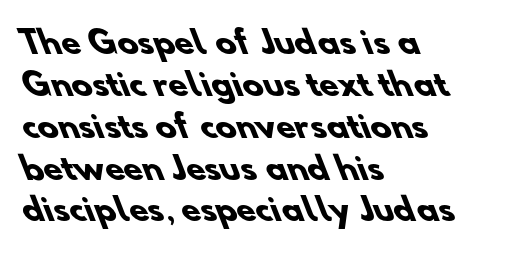
The image shows 31 px heavy sans-serif type; set left-aligned, normal line spacing (1.35x), normal letter spacing, not underlined; low stroke contrast and a small x-height.
